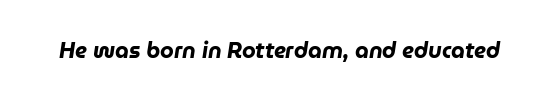
{"italic": "yes", "lean": "right", "slant_degrees": 9, "bold": "yes", "underline": "no", "letter_spacing": "normal", "letter_spacing_em": 0.0, "glyph_px": 22}
